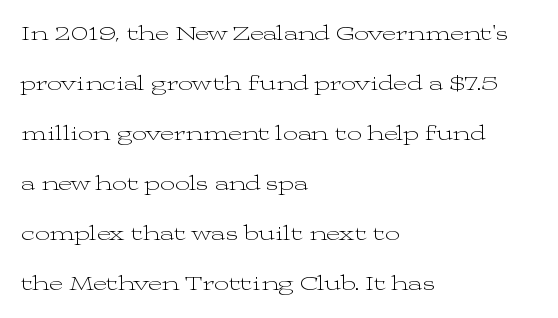
{"italic": "no", "bold": "no", "underline": "no", "align": "left", "line_spacing": "loose", "line_spacing_ratio": 2.38, "letter_spacing": "normal", "letter_spacing_em": 0.0, "glyph_px": 21}
